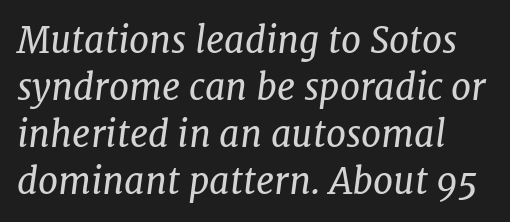
{"serif": "yes", "italic": "yes", "lean": "right", "slant_degrees": 7, "bold": "no", "weight": "regular", "width": "normal", "stroke_contrast": "low", "x_height": "medium", "monospaced": "no", "underline": "no", "line_spacing": "normal", "line_spacing_ratio": 1.31, "letter_spacing": "normal", "letter_spacing_em": 0.0, "glyph_px": 36}
